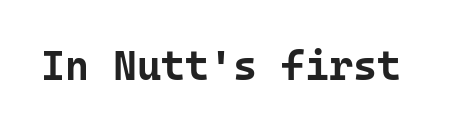
Q: Is the text bold? A: Yes.
Q: Is the text italic (slanted)? A: No, it is upright.
Q: Is the typeface a serif or a sans-serif typeface? A: Sans-serif.
Q: Is the text underlined? A: No.
Q: Is the spacing between letters normal or unusually wide? A: Normal.
Q: Width (condensed, normal, or wide)? A: Normal.
Q: Stroke contrast? A: Low.
Q: x-height? A: Medium.
Q: Monospaced? A: Yes.
